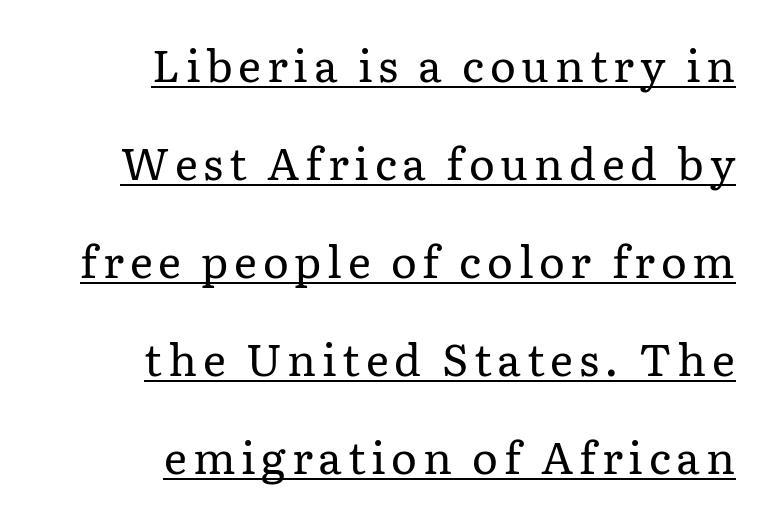
Do the letters lean? They stand straight. Here the designer chose a conventional face with non-uniform glyph widths. Each line of the rendering has a horizontal stroke beneath the glyphs. This rendering uses right alignment, leaving the left contour irregular. The strokes are not fattened; the text isn't bold.
